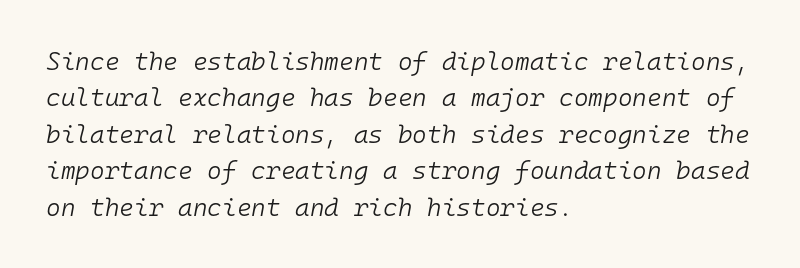
The image shows 25 px text type, italic (leaning right); set left-aligned, normal line spacing (1.46x), normal letter spacing, not underlined.
